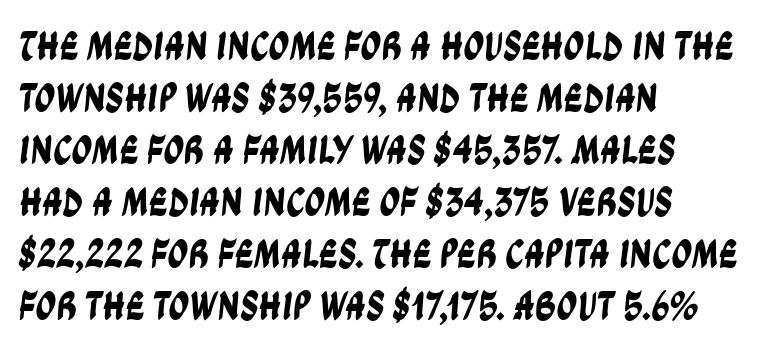
{"serif": "no", "width": "condensed", "stroke_contrast": "low", "x_height": "large", "monospaced": "no", "underline": "no", "align": "left", "line_spacing": "normal", "line_spacing_ratio": 1.27, "letter_spacing": "normal", "letter_spacing_em": 0.0, "glyph_px": 41}
